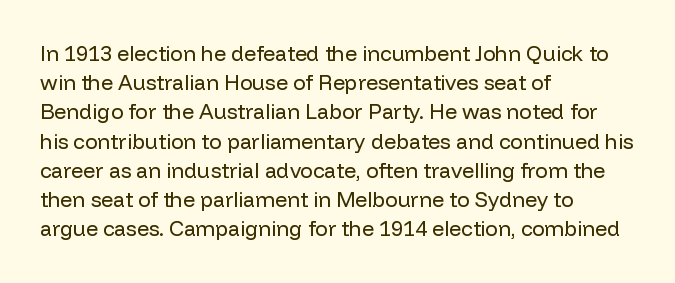
The image shows 21 px text type, upright; set left-aligned, normal line spacing (1.39x), normal letter spacing, not underlined.
